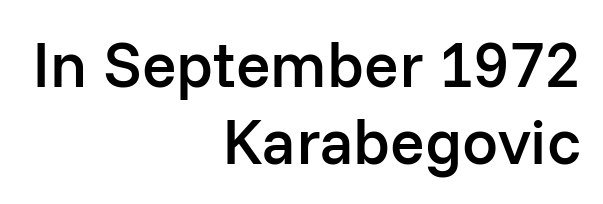
Q: Is the text bold? A: Semi-bold.
Q: Is the text italic (slanted)? A: No, it is upright.
Q: Is the typeface a serif or a sans-serif typeface? A: Sans-serif.
Q: Is the text underlined? A: No.
Q: How is the paragraph aligned? A: Right-aligned.
Q: Is the spacing between letters normal or unusually wide? A: Normal.
Q: Width (condensed, normal, or wide)? A: Normal.
Q: Stroke contrast? A: Low.
Q: x-height? A: Medium.
Q: Monospaced? A: No.
